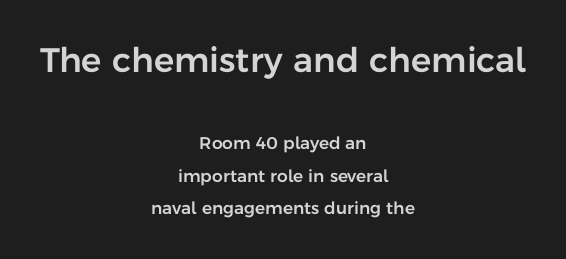
The image shows 34 px sans-serif type, upright; set centered, loose line spacing (1.93x), normal letter spacing, not underlined; the first (top) block is 2.0x larger; low stroke contrast and a medium x-height.
